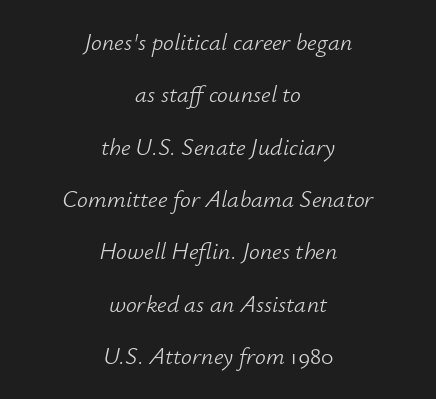
The image shows 24 px text type, italic (leaning right); set centered, loose line spacing (2.18x), normal letter spacing, not underlined.
